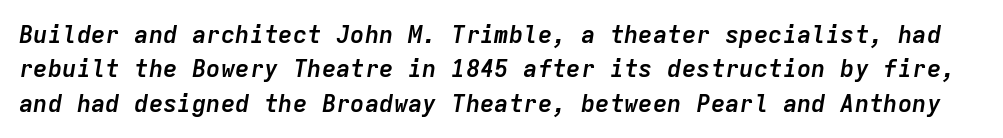
The image shows 24 px bold type, italic (leaning right); set normal line spacing (1.43x), normal letter spacing, not underlined.
